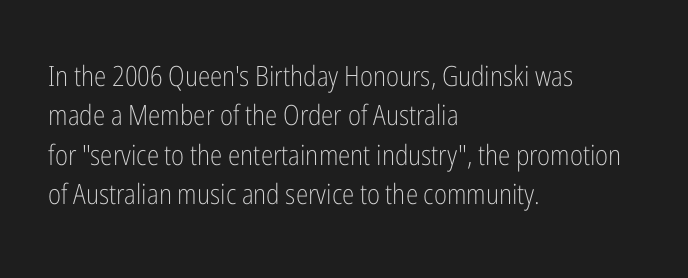
Q: Is the text bold? A: No.
Q: Is the text italic (slanted)? A: No, it is upright.
Q: Is the typeface a serif or a sans-serif typeface? A: Sans-serif.
Q: Is the text underlined? A: No.
Q: How is the paragraph aligned? A: Left-aligned.
Q: Is the spacing between letters normal or unusually wide? A: Normal.
Q: Is the spacing between lines tight, normal or loose? A: Normal.
Q: Width (condensed, normal, or wide)? A: Condensed.
Q: Stroke contrast? A: Low.
Q: x-height? A: Medium.
Q: Monospaced? A: No.
